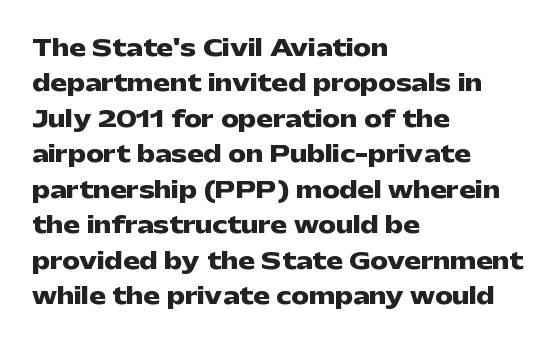
Q: Is the text bold? A: Yes.
Q: Is the text italic (slanted)? A: No, it is upright.
Q: Is the text underlined? A: No.
Q: How is the paragraph aligned? A: Left-aligned.
Q: Is the spacing between letters normal or unusually wide? A: Normal.
Q: Is the spacing between lines tight, normal or loose? A: Normal.
